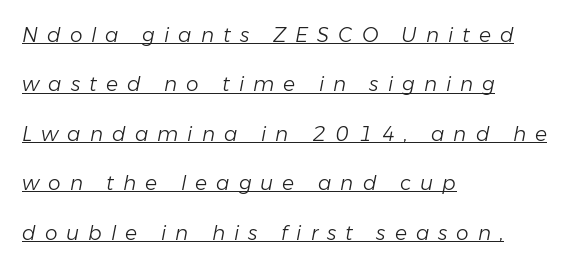
The image shows 20 px text type, italic (leaning right); set left-aligned, loose line spacing (2.47x), unusually wide letter spacing (+0.45 em), underlined.
